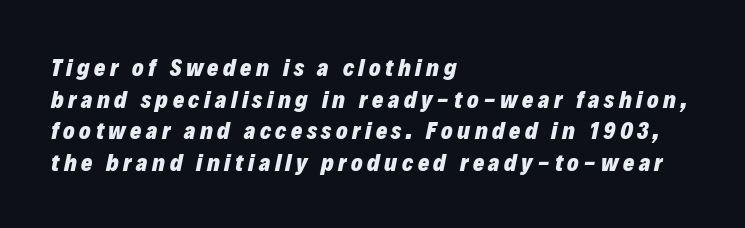
The image shows 24 px bold type, italic (leaning right); set left-aligned, normal line spacing (1.32x), not underlined.
